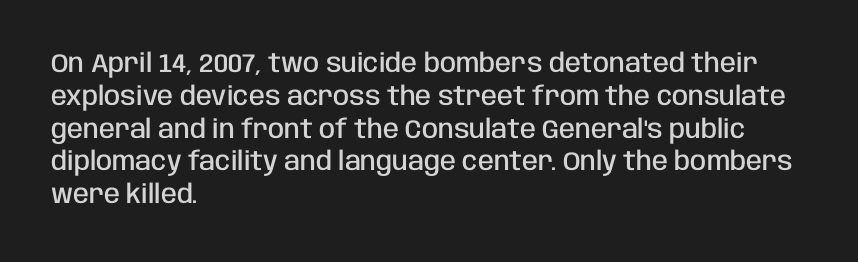
{"italic": "no", "bold": "semi", "underline": "no", "align": "left", "line_spacing": "normal", "line_spacing_ratio": 1.26, "letter_spacing": "normal", "letter_spacing_em": 0.0, "glyph_px": 26}
